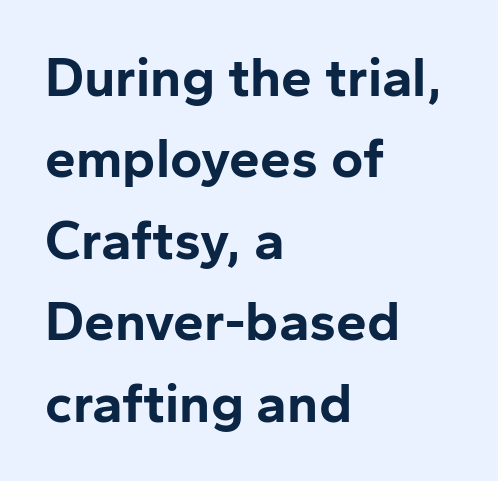
The image shows 55 px bold sans-serif type, upright; set left-aligned, normal line spacing (1.48x), normal letter spacing, not underlined; low stroke contrast and a medium x-height.
